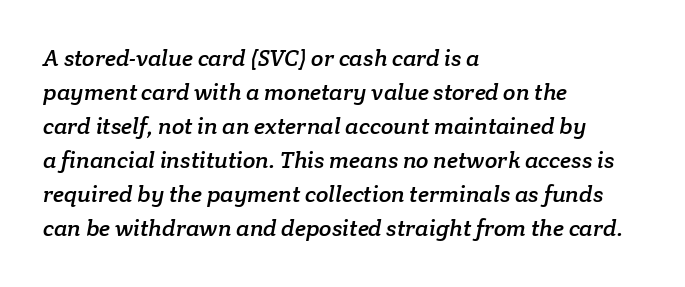
Q: Is the text underlined? A: No.
Q: How is the paragraph aligned? A: Left-aligned.
Q: Is the spacing between letters normal or unusually wide? A: Normal.
Q: Is the spacing between lines tight, normal or loose? A: Normal.
